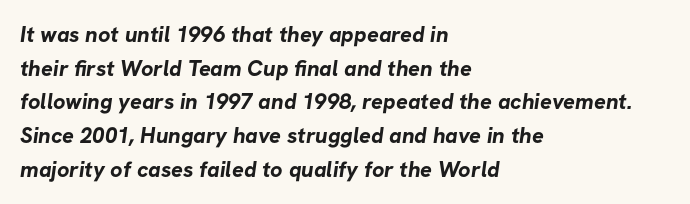
Is the type bold? Yes — the strokes are clearly thick and heavy. Horizontal alignment here is leftward, the default for most running prose. Caption: standard tracking, unaltered. Does the leading feel generous? No, just average. The glyphs are unaccompanied by any horizontal stroke below them.
